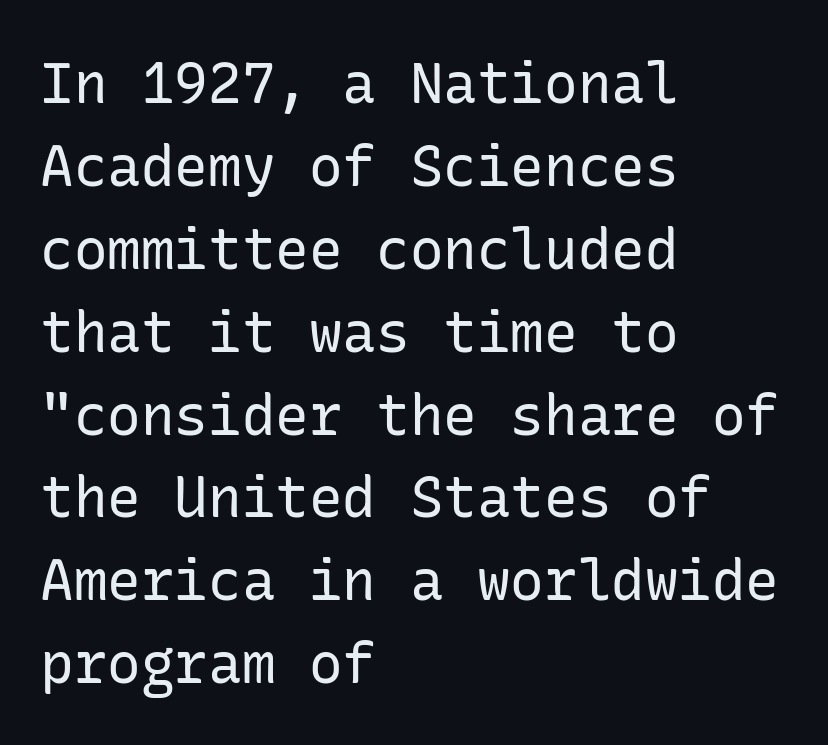
Q: Is the text bold? A: No.
Q: Is the text italic (slanted)? A: No, it is upright.
Q: Is the typeface a serif or a sans-serif typeface? A: Sans-serif.
Q: Is the text underlined? A: No.
Q: How is the paragraph aligned? A: Left-aligned.
Q: Is the spacing between letters normal or unusually wide? A: Normal.
Q: Is the spacing between lines tight, normal or loose? A: Normal.
Q: Width (condensed, normal, or wide)? A: Normal.
Q: Stroke contrast? A: Low.
Q: x-height? A: Medium.
